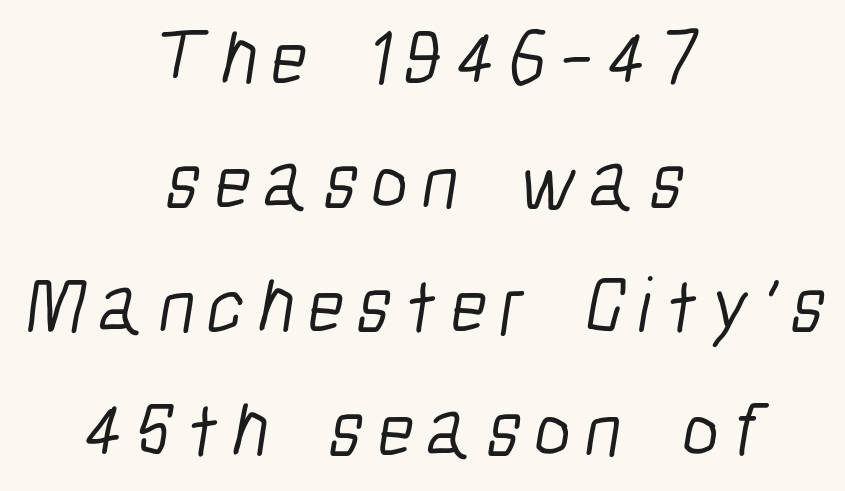
{"serif": "no", "bold": "no", "weight": "light", "width": "condensed", "stroke_contrast": "low", "x_height": "medium", "monospaced": "no", "underline": "no", "align": "center", "line_spacing": "normal", "line_spacing_ratio": 1.57, "glyph_px": 79}
